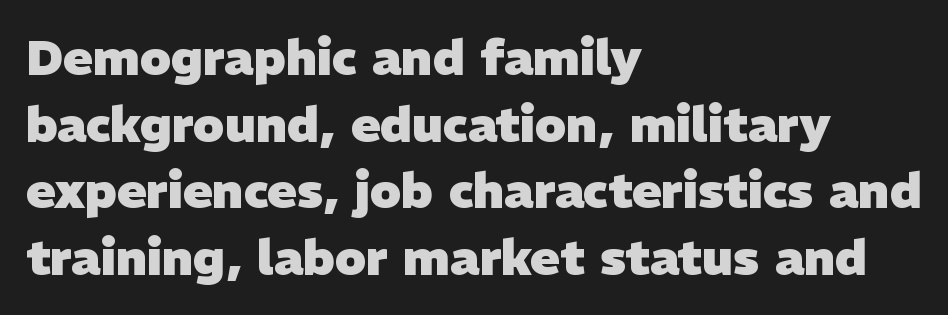
The passage shown is emphatically bold. Leading: standard. The glyphs in this specimen are sans serif. The face used here is proportionally spaced, like ordinary book or web type. The line texture is even and compact thanks to regular tracking. A bare baseline throughout the passage.
